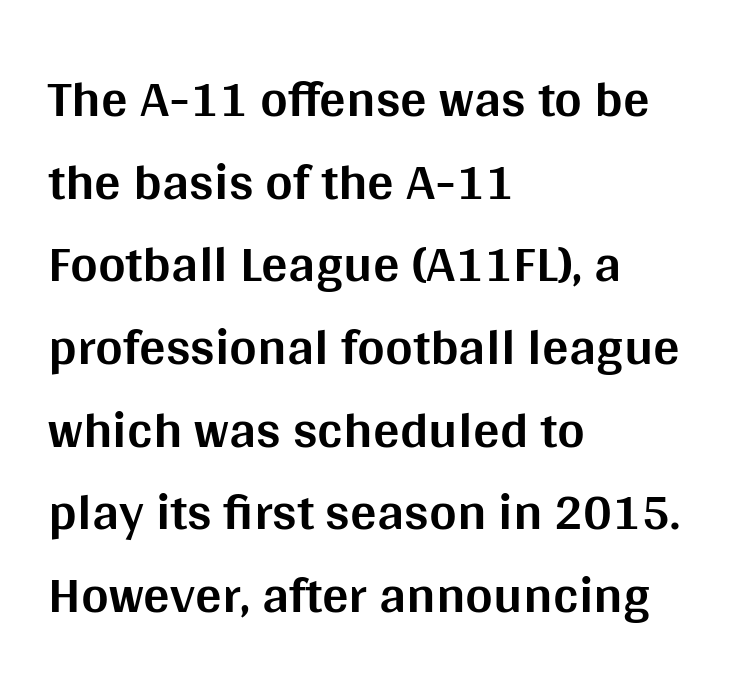
The image shows 53 px bold sans-serif type, upright; set left-aligned, normal line spacing (1.56x), normal letter spacing, not underlined; medium stroke contrast and a large x-height.
